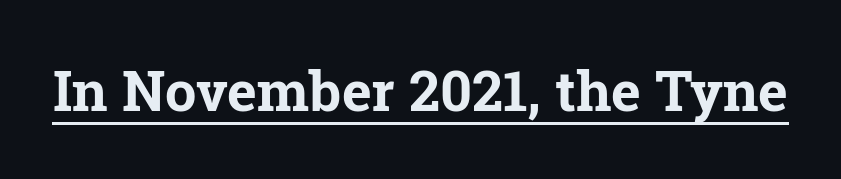
The image shows 56 px bold serif type, upright; set normal letter spacing, underlined; low stroke contrast and a medium x-height.
